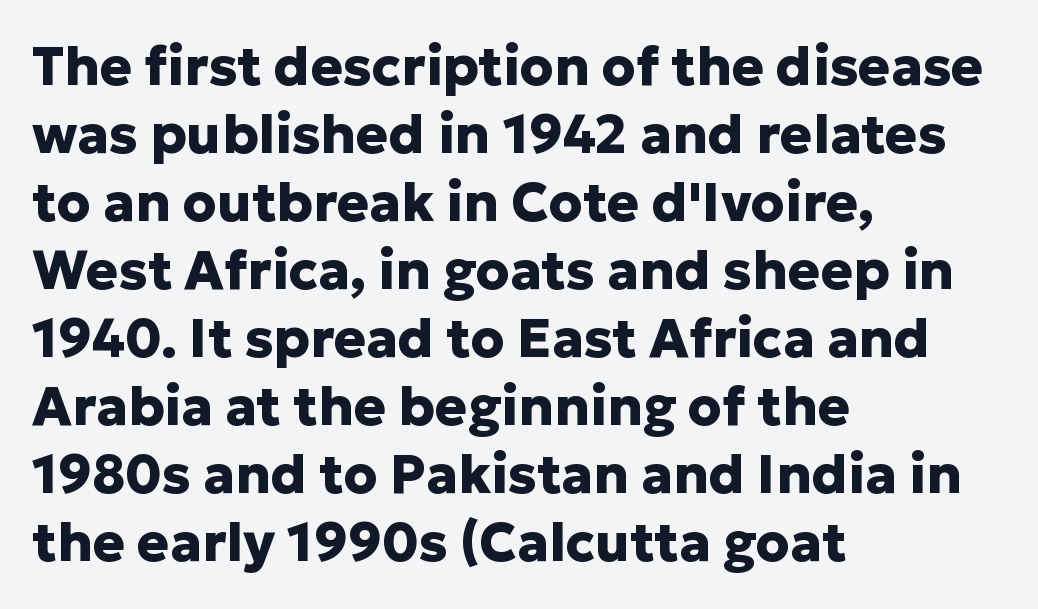
Q: Is the text bold? A: Yes.
Q: Is the text italic (slanted)? A: No, it is upright.
Q: Is the typeface a serif or a sans-serif typeface? A: Sans-serif.
Q: Is the text underlined? A: No.
Q: How is the paragraph aligned? A: Left-aligned.
Q: Is the spacing between letters normal or unusually wide? A: Normal.
Q: Is the spacing between lines tight, normal or loose? A: Normal.
Q: Width (condensed, normal, or wide)? A: Normal.
Q: Stroke contrast? A: Low.
Q: x-height? A: Medium.
Q: Monospaced? A: No.
